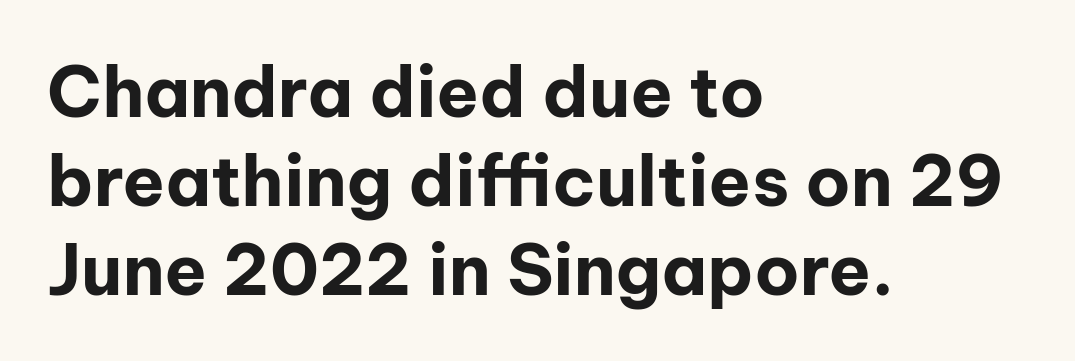
{"serif": "no", "italic": "no", "bold": "yes", "weight": "bold", "width": "normal", "stroke_contrast": "low", "x_height": "medium", "monospaced": "no", "underline": "no", "align": "left", "line_spacing": "normal", "line_spacing_ratio": 1.27, "letter_spacing": "normal", "letter_spacing_em": 0.0, "glyph_px": 70}
